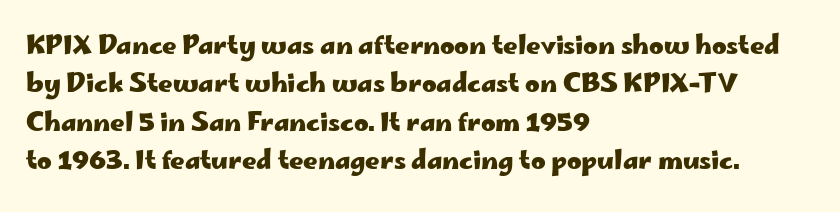
The image shows 25 px bold type, upright; set left-aligned, normal line spacing (1.54x), normal letter spacing, not underlined.
